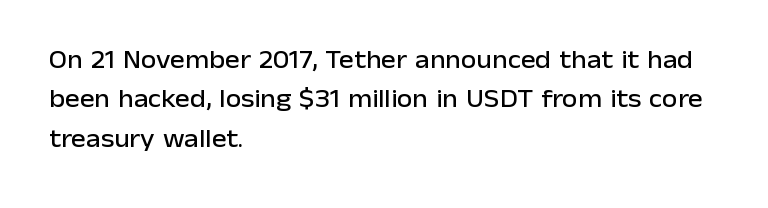
Q: Is the text italic (slanted)? A: No, it is upright.
Q: Is the text underlined? A: No.
Q: How is the paragraph aligned? A: Left-aligned.
Q: Is the spacing between letters normal or unusually wide? A: Normal.
Q: Is the spacing between lines tight, normal or loose? A: Normal.
